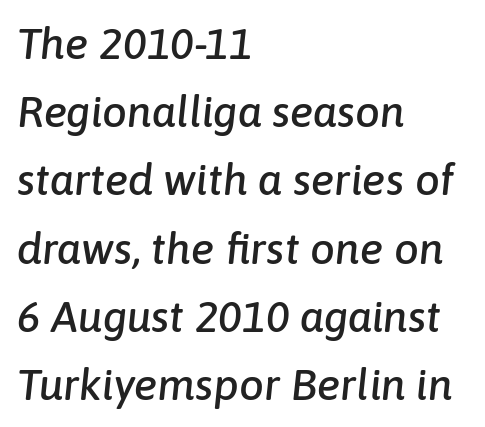
A student would call this left alignment; a typographer would say flush left, rag right. Each letter keeps its own natural width here, so spacing adapts to shape. A bare baseline throughout the passage. Compared with ordinary roman type, these characters are visibly tilted.
